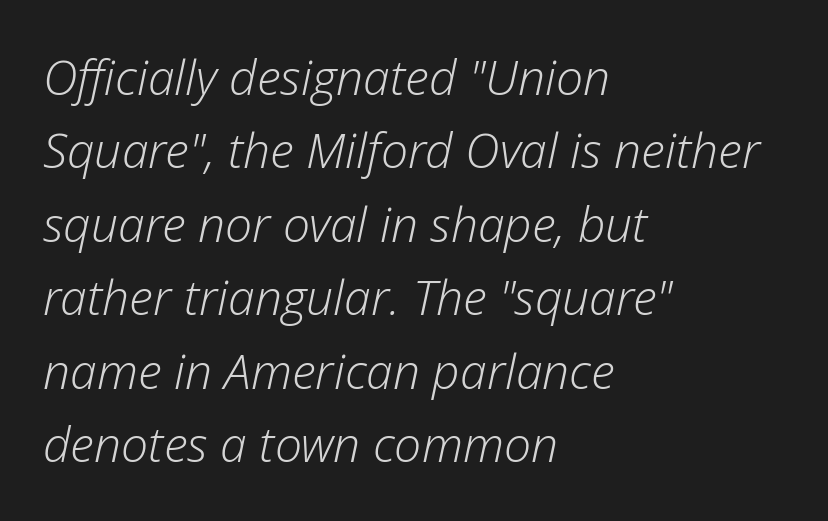
Q: Is the text bold? A: No.
Q: Is the text italic (slanted)? A: Yes, it leans right by about 12 degrees.
Q: Is the text underlined? A: No.
Q: How is the paragraph aligned? A: Left-aligned.
Q: Is the spacing between letters normal or unusually wide? A: Normal.
Q: Is the spacing between lines tight, normal or loose? A: Normal.
Q: Width (condensed, normal, or wide)? A: Normal.
Q: Stroke contrast? A: Low.
Q: x-height? A: Medium.
Q: Monospaced? A: No.
